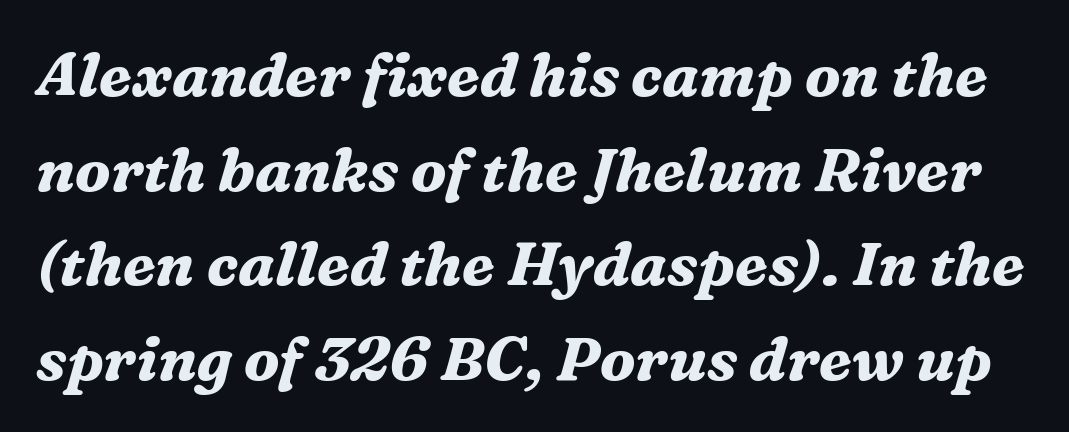
An italicized treatment has been applied to the whole sample. The tracking reads as untouched default to a designer's eye. Do the characters align in a grid? No, the font is proportional. The baseline area is clear. Each letter's strokes conclude with small projecting serifs.
